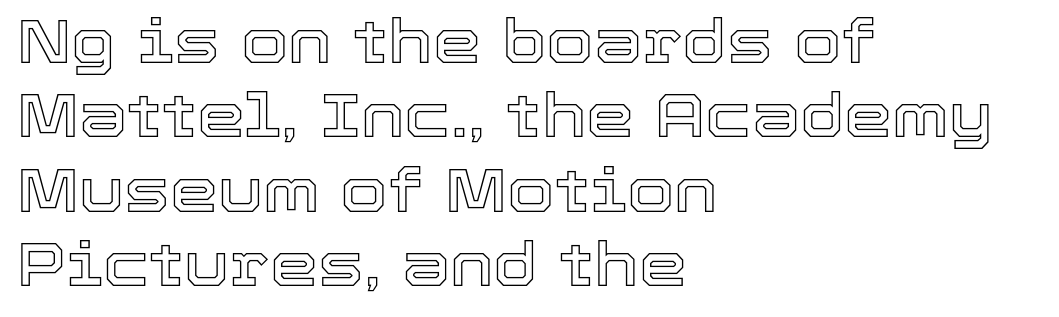
Rendered with straight, roman letterforms. The lines in this sample share a left origin and differ only in where they stop. The rendering keeps characters at their native spacing. Lines of text with bare space underneath. The face used here is proportionally spaced, like ordinary book or web type.
